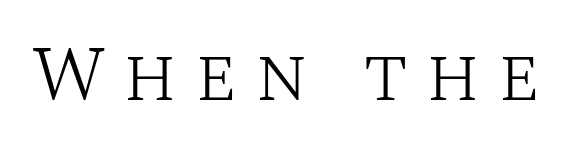
{"serif": "yes", "italic": "no", "bold": "no", "weight": "light", "width": "normal", "stroke_contrast": "medium", "x_height": "large", "monospaced": "no", "underline": "no", "letter_spacing": "wide", "letter_spacing_em": 0.23, "glyph_px": 77}
